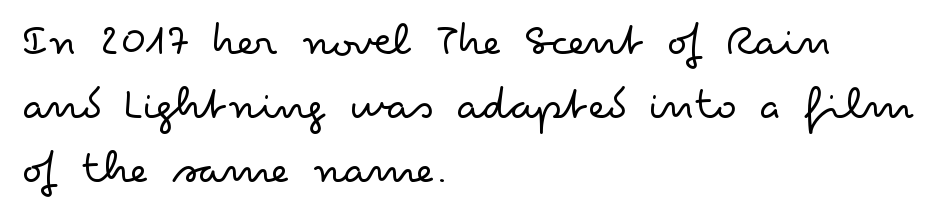
{"serif": "no", "italic": "no", "bold": "no", "weight": "light", "width": "wide", "stroke_contrast": "low", "x_height": "small", "monospaced": "no", "underline": "no", "align": "left", "line_spacing": "normal", "line_spacing_ratio": 1.33, "letter_spacing": "normal", "letter_spacing_em": 0.0, "glyph_px": 48}
